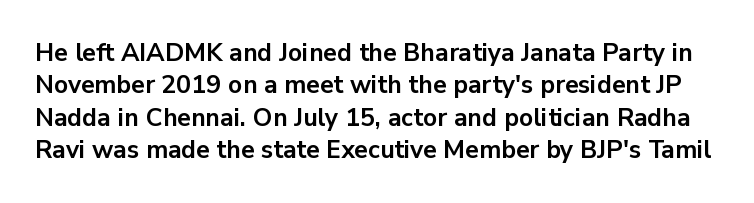
Q: Is the text bold? A: Yes.
Q: Is the text italic (slanted)? A: No, it is upright.
Q: Is the text underlined? A: No.
Q: Is the spacing between letters normal or unusually wide? A: Normal.
Q: Is the spacing between lines tight, normal or loose? A: Normal.
